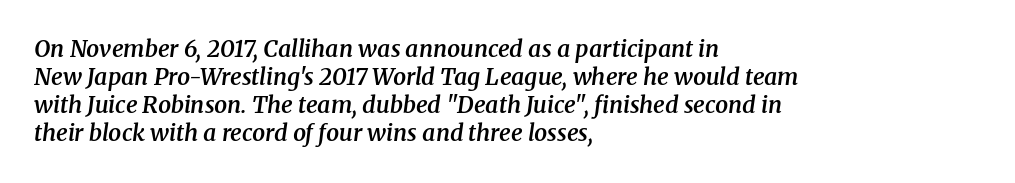
This sample uses plain, unmodified letter spacing. The string is rendered with underlining switched off. This is the in-between weight designers call semibold or demi. It's the slanting kind of type. Line beginnings align vertically; line endings do not.
